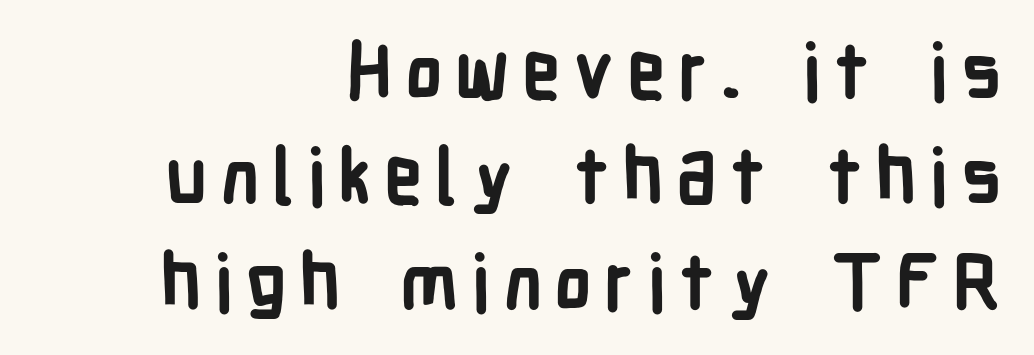
The paragraph has a hard right edge and a soft left edge. Rule under the text: the space is simply empty. Honestly, the row spacing looks completely unremarkable. Classification — sans serif.
